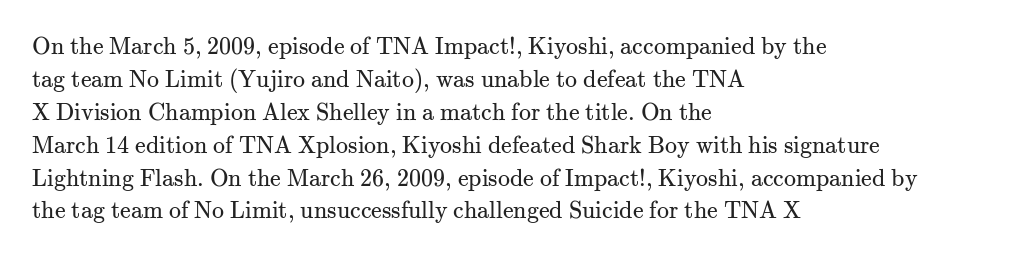
Q: Is the text bold? A: No.
Q: Is the text italic (slanted)? A: No, it is upright.
Q: Is the text underlined? A: No.
Q: How is the paragraph aligned? A: Left-aligned.
Q: Is the spacing between letters normal or unusually wide? A: Normal.
Q: Is the spacing between lines tight, normal or loose? A: Normal.
